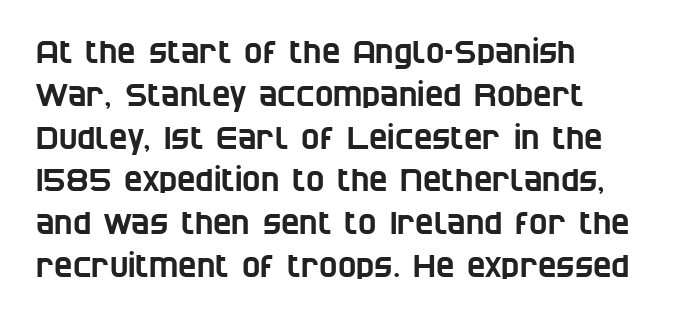
The image shows 31 px condensed sans-serif type; set left-aligned, normal line spacing (1.38x), normal letter spacing, not underlined; low stroke contrast and a large x-height.
